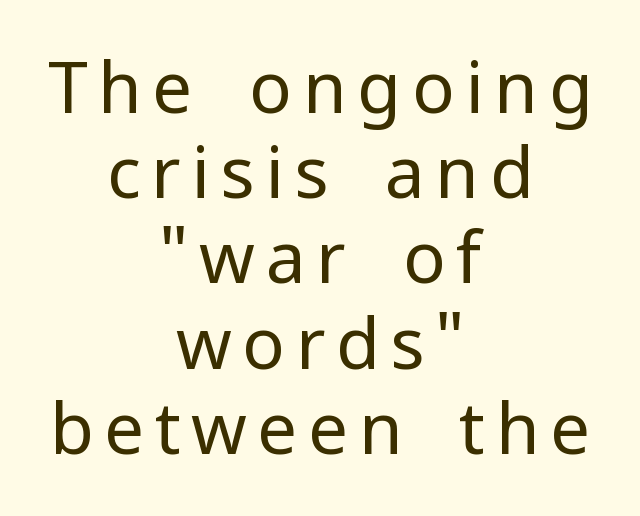
The image shows 71 px regular-weight sans-serif type, upright; set centered, line spacing 1.2x, not underlined; low stroke contrast and a medium x-height.
